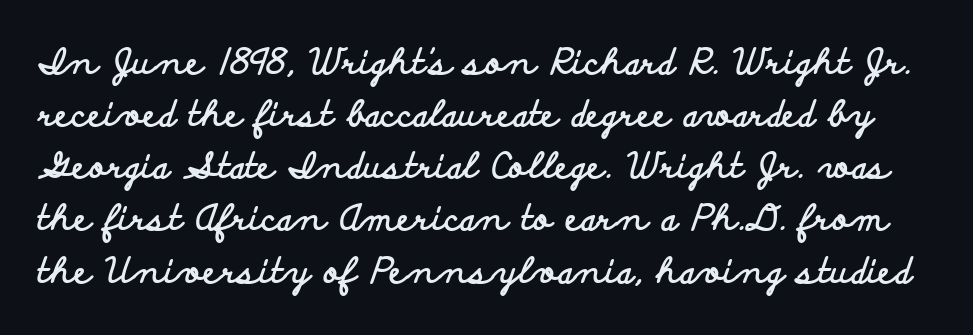
The image shows 35 px bold, wide sans-serif type; set normal line spacing (1.49x), normal letter spacing, not underlined; low stroke contrast and a small x-height.
